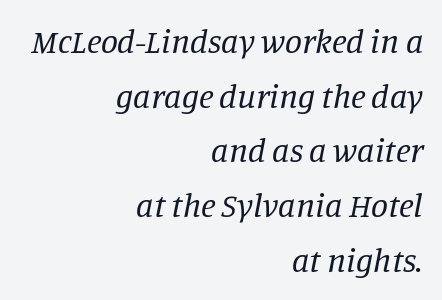
Q: Is the text bold? A: No.
Q: Is the text italic (slanted)? A: Yes, it leans right by about 11 degrees.
Q: Is the typeface a serif or a sans-serif typeface? A: Serif.
Q: Is the text underlined? A: No.
Q: How is the paragraph aligned? A: Right-aligned.
Q: Is the spacing between letters normal or unusually wide? A: Normal.
Q: Is the spacing between lines tight, normal or loose? A: Normal.
Q: Width (condensed, normal, or wide)? A: Normal.
Q: Stroke contrast? A: Low.
Q: x-height? A: Large.
Q: Monospaced? A: No.
